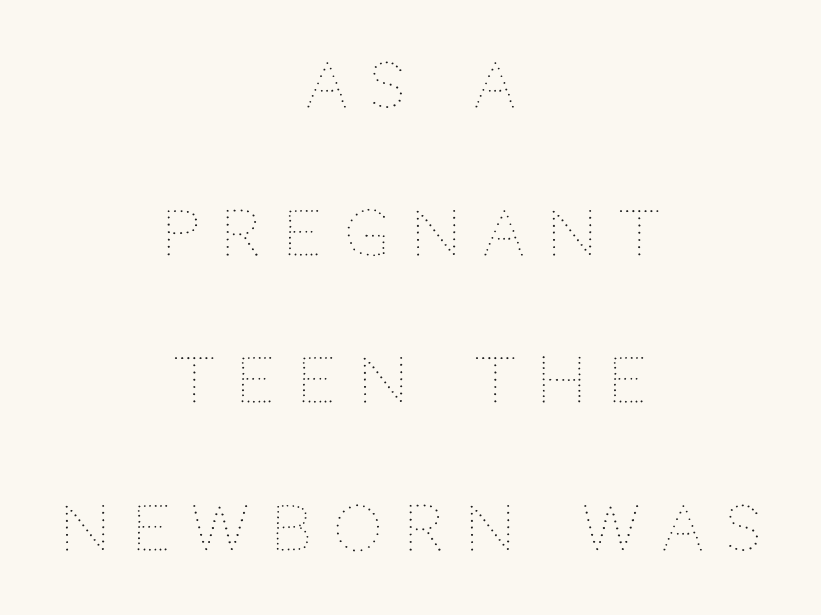
{"italic": "no", "bold": "no", "weight": "thin", "width": "normal", "stroke_contrast": "medium", "x_height": "large", "monospaced": "no", "underline": "no", "align": "center", "line_spacing": "loose", "line_spacing_ratio": 2.38, "letter_spacing": "wide", "letter_spacing_em": 0.35, "glyph_px": 62}
